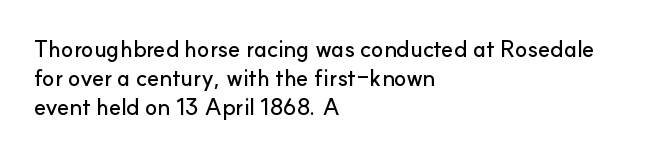
The image shows 23 px text type, upright; set left-aligned, normal line spacing (1.26x), normal letter spacing, not underlined.
